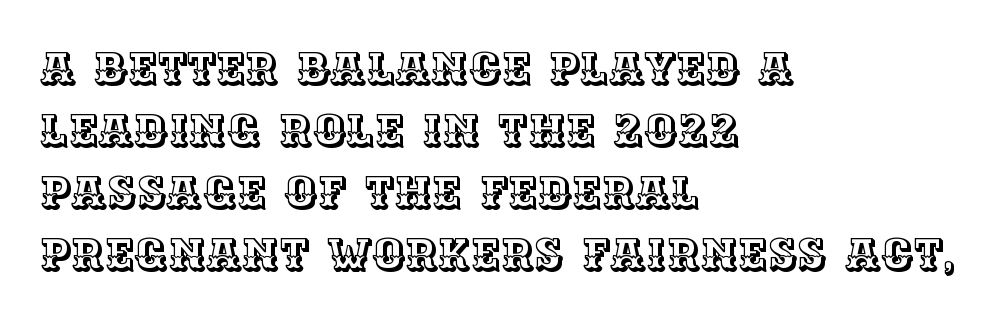
The image shows 45 px text type, upright; set left-aligned, normal line spacing (1.38x), normal letter spacing, not underlined; a large x-height.
